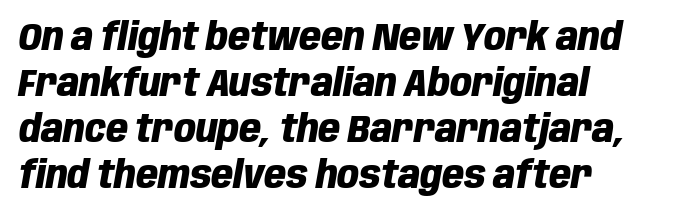
The image shows 38 px heavy, condensed type, italic (leaning right); set left-aligned, line spacing 1.21x, normal letter spacing, not underlined; low stroke contrast and a large x-height.
